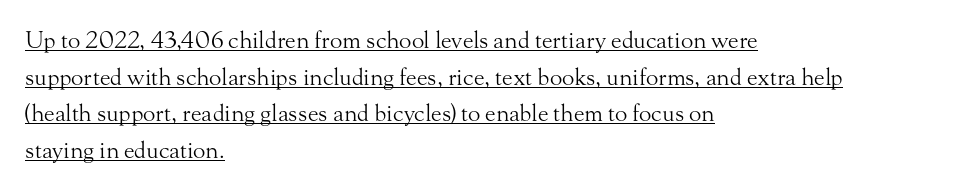
{"italic": "no", "bold": "no", "underline": "yes", "align": "left", "line_spacing": "normal", "line_spacing_ratio": 1.59, "letter_spacing": "normal", "letter_spacing_em": 0.0, "glyph_px": 23}
